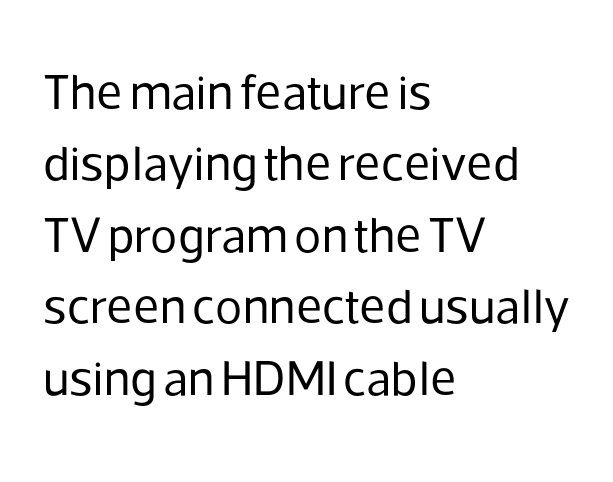
The image shows 50 px regular-weight sans-serif type, upright; set left-aligned, normal line spacing (1.43x), normal letter spacing, not underlined; low stroke contrast and a medium x-height.
